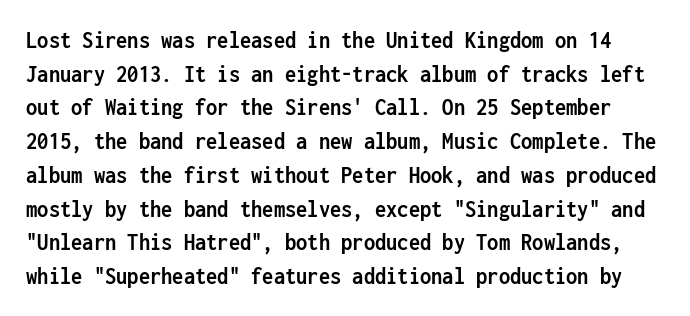
No italicization has been applied; the sample stays upright. Clear beneath every line of the passage. The lines sit at an ordinary, default distance from one another. No extra tracking has been applied to these lines. The characters look thick and weighty, a clear bold.
